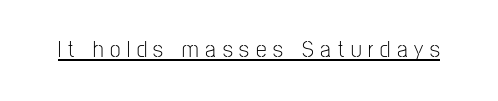
Heaviness? Minimal to ordinary, like unemphasized prose. Is the letter spacing exaggerated? Yes — the characters are pushed far apart. Does a line run under the words? Yes, clearly. Vertical strokes here are truly vertical.
